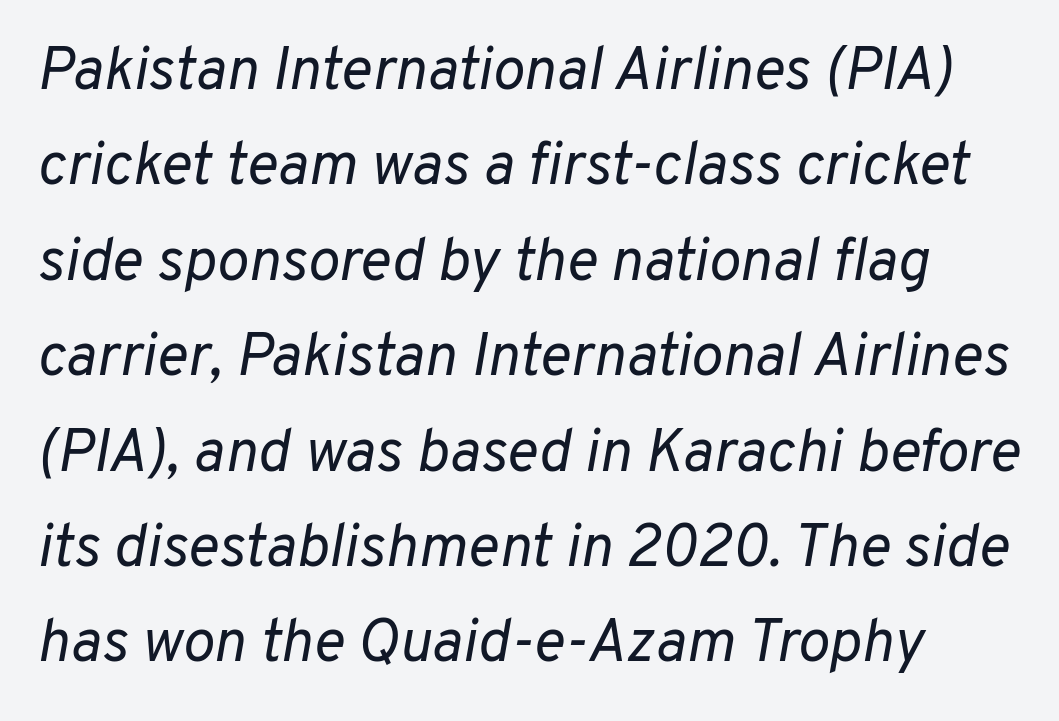
The image shows 60 px regular-weight type, italic (leaning right); set left-aligned, normal line spacing (1.59x), normal letter spacing, not underlined; low stroke contrast and a medium x-height.
